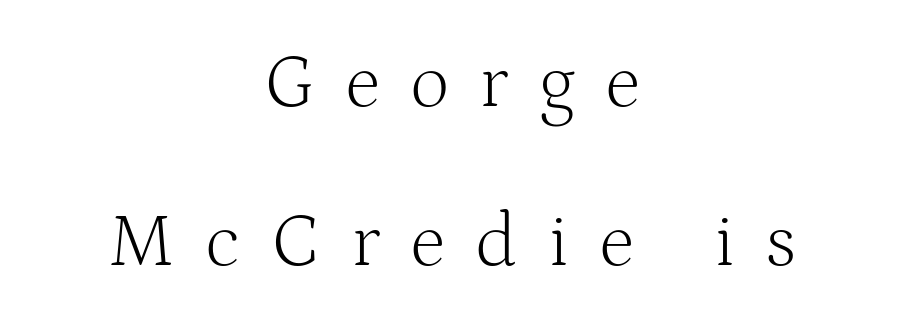
{"serif": "yes", "italic": "no", "bold": "no", "weight": "light", "width": "normal", "stroke_contrast": "medium", "x_height": "medium", "monospaced": "no", "underline": "no", "align": "center", "line_spacing": "loose", "line_spacing_ratio": 2.09, "letter_spacing": "wide", "letter_spacing_em": 0.41, "glyph_px": 76}
